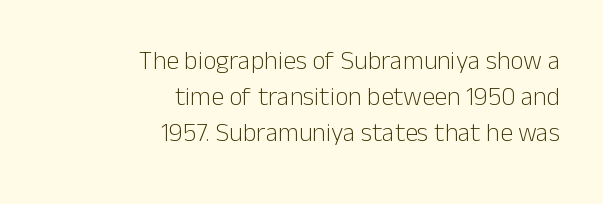
The image shows 26 px text type, upright; set right-aligned, normal line spacing (1.39x), normal letter spacing, not underlined.
